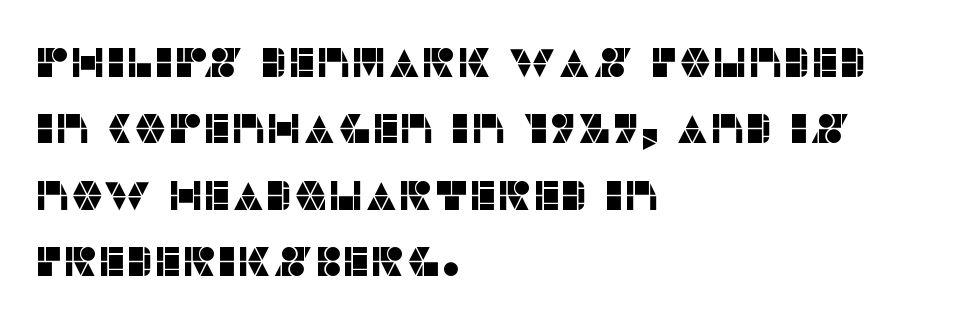
The image shows 42 px sans-serif type, upright; set left-aligned, normal line spacing (1.58x), normal letter spacing, not underlined; low stroke contrast and a large x-height.
